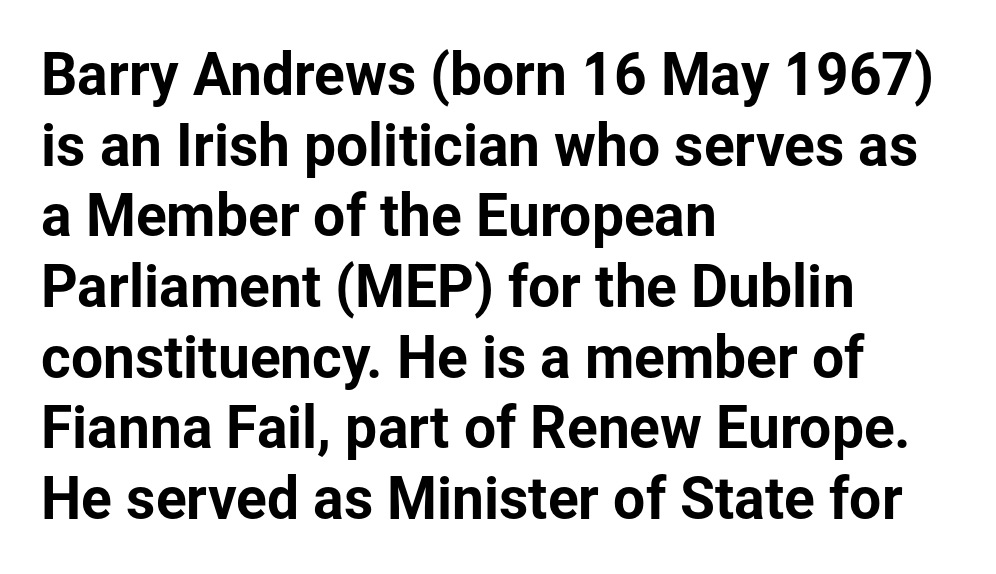
Q: Is the text italic (slanted)? A: No, it is upright.
Q: Is the typeface a serif or a sans-serif typeface? A: Sans-serif.
Q: Is the text underlined? A: No.
Q: How is the paragraph aligned? A: Left-aligned.
Q: Is the spacing between letters normal or unusually wide? A: Normal.
Q: Width (condensed, normal, or wide)? A: Normal.
Q: Stroke contrast? A: Low.
Q: x-height? A: Medium.
Q: Monospaced? A: No.
